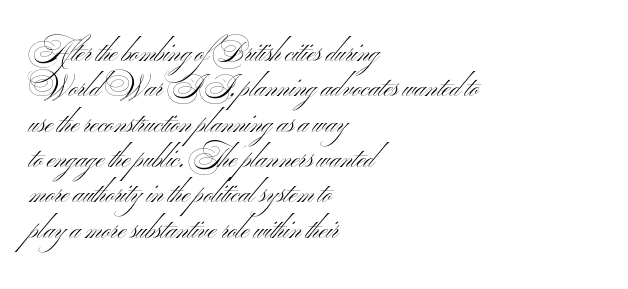
Q: Is the text bold? A: No.
Q: Is the text italic (slanted)? A: Yes.
Q: Is the text underlined? A: No.
Q: How is the paragraph aligned? A: Left-aligned.
Q: Is the spacing between letters normal or unusually wide? A: Normal.
Q: Is the spacing between lines tight, normal or loose? A: Normal.
